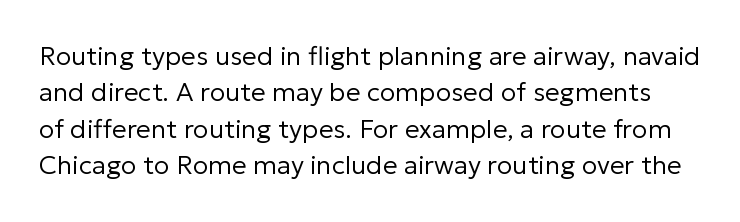
Look at the tracking — it's just the regular setting, nothing added. A quiet, ordinary-to-light weight characterises the typeface. The area under the type is left untouched. This sample keeps an unexceptional amount of space between lines.
